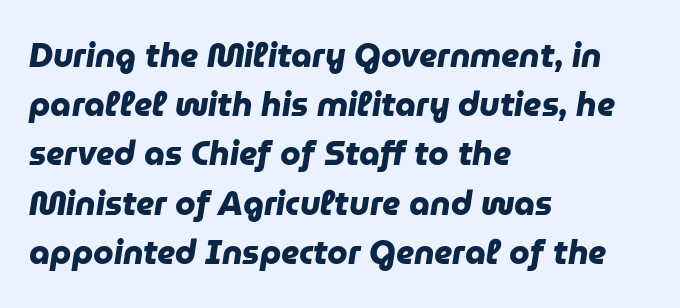
The image shows 33 px heavy sans-serif type; set left-aligned, normal line spacing (1.49x), normal letter spacing, not underlined; low stroke contrast and a medium x-height.
